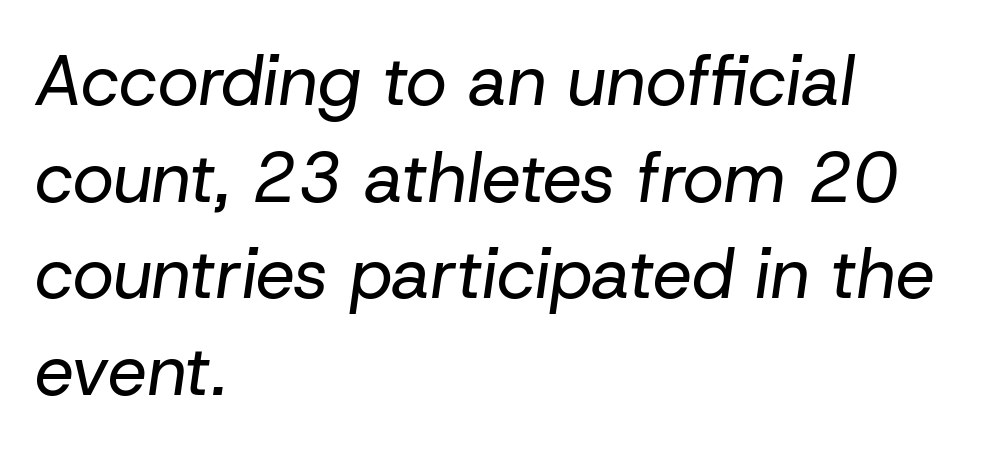
The image shows 70 px regular-weight type, italic (leaning right); set left-aligned, normal line spacing (1.38x), normal letter spacing, not underlined; low stroke contrast and a medium x-height.
